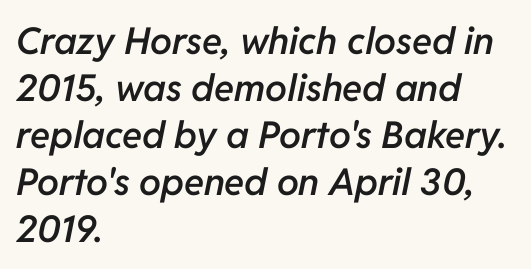
Italic? Definitely — the glyphs are oblique. Rule under the text: the space is simply empty. Caption: multi-line text, flush left, ragged right. You could not count columns in this text — the font is proportionally spaced.
